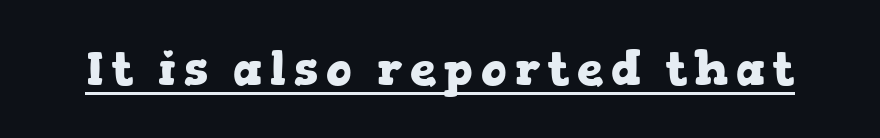
{"serif": "yes", "italic": "no", "bold": "yes", "weight": "heavy", "width": "wide", "stroke_contrast": "low", "x_height": "medium", "monospaced": "no", "underline": "yes", "glyph_px": 47}
